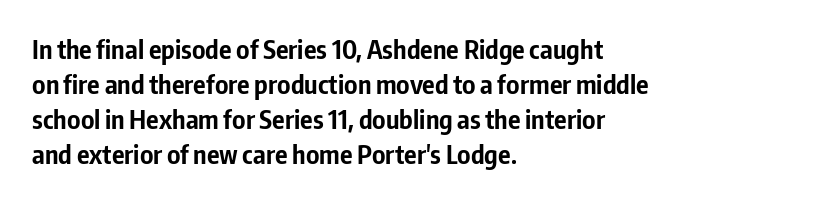
The baseline area is clear. The lines in this sample share a left origin and differ only in where they stop. The type is set solid horizontally, with unmodified tracking. Compared with typical paragraphs, the rows here are spaced about the same. Thick stems and heavy bowls — unmistakably bold. Ascenders rise straight up at ninety degrees.
